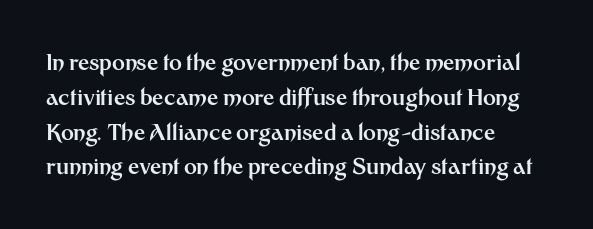
{"italic": "no", "bold": "yes", "underline": "no", "align": "left", "line_spacing": "normal", "line_spacing_ratio": 1.58, "letter_spacing": "normal", "letter_spacing_em": 0.0, "glyph_px": 22}
